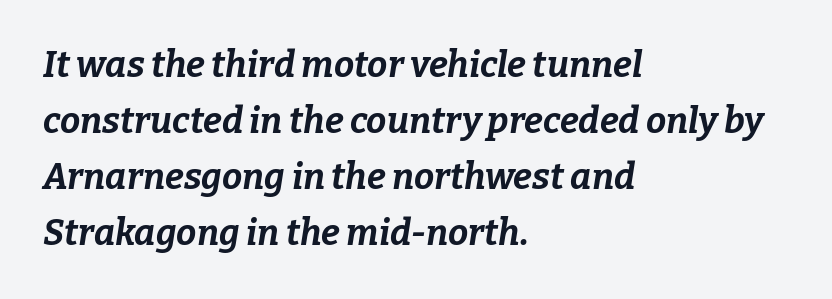
The image shows 36 px bold type, italic (leaning right); set left-aligned, normal line spacing (1.56x), normal letter spacing, not underlined; low stroke contrast and a medium x-height.
